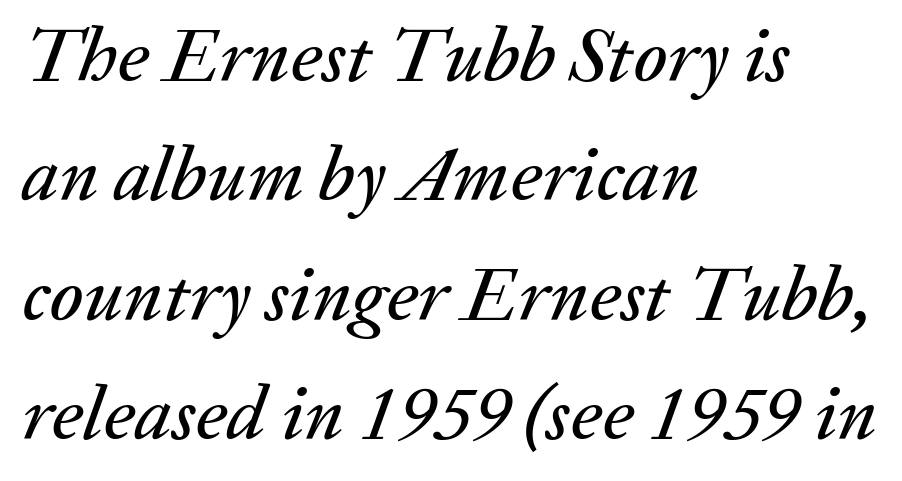
The image shows 77 px text type, italic (leaning right); set left-aligned, normal line spacing (1.55x), normal letter spacing, not underlined; medium stroke contrast and a medium x-height.
